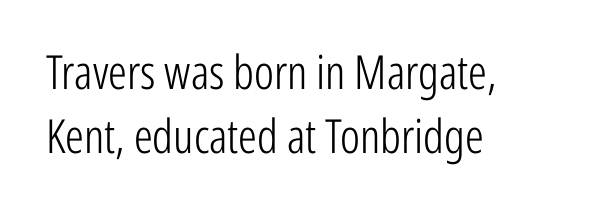
{"serif": "no", "italic": "no", "bold": "no", "weight": "light", "width": "condensed", "stroke_contrast": "low", "x_height": "medium", "monospaced": "no", "underline": "no", "align": "left", "line_spacing": "normal", "line_spacing_ratio": 1.37, "letter_spacing": "normal", "letter_spacing_em": 0.0, "glyph_px": 47}
